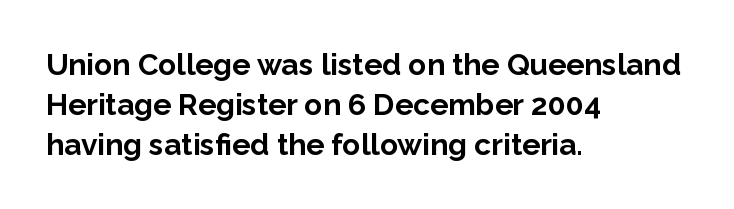
Is there much room between lines? A standard amount, neither cramped nor airy. Tall strokes in this sample are plumb rather than angled. Here the glyphs are tracked normally, forming tight word shapes. Plenty of ink on the page — the face is bold.
